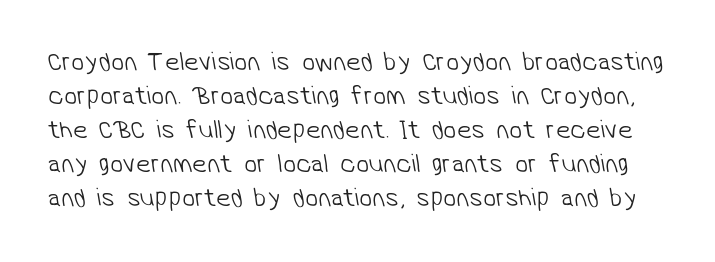
{"bold": "no", "underline": "no", "line_spacing": "normal", "line_spacing_ratio": 1.31, "letter_spacing": "normal", "letter_spacing_em": 0.0, "glyph_px": 26}
